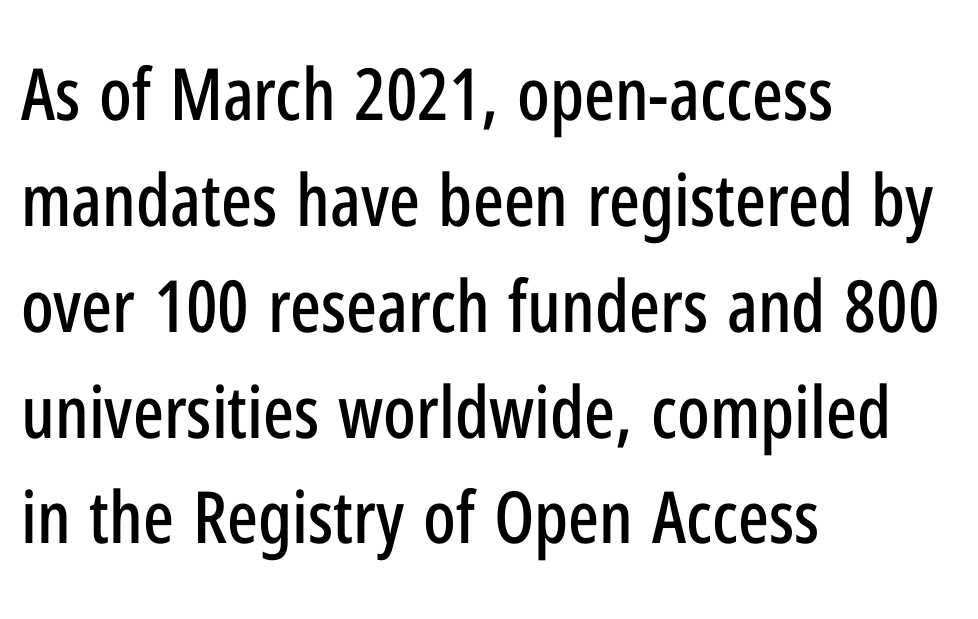
Q: Is the text italic (slanted)? A: No, it is upright.
Q: Is the typeface a serif or a sans-serif typeface? A: Sans-serif.
Q: Is the text underlined? A: No.
Q: How is the paragraph aligned? A: Left-aligned.
Q: Is the spacing between letters normal or unusually wide? A: Normal.
Q: Is the spacing between lines tight, normal or loose? A: Normal.
Q: Width (condensed, normal, or wide)? A: Condensed.
Q: Stroke contrast? A: Low.
Q: x-height? A: Medium.
Q: Monospaced? A: No.
